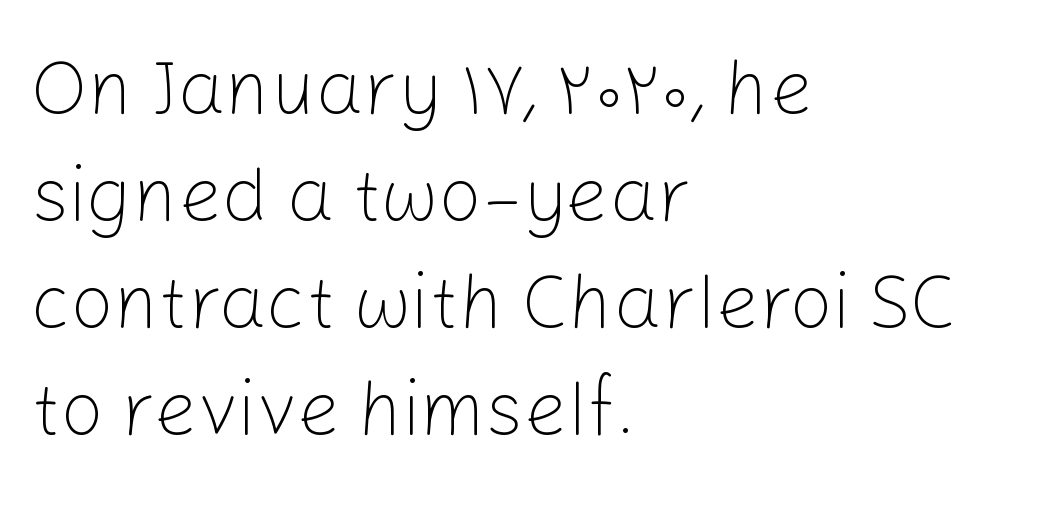
{"serif": "no", "italic": "no", "bold": "no", "weight": "light", "width": "normal", "stroke_contrast": "low", "x_height": "medium", "monospaced": "no", "underline": "no", "align": "left", "line_spacing": "normal", "line_spacing_ratio": 1.41, "letter_spacing": "normal", "letter_spacing_em": 0.0, "glyph_px": 76}
